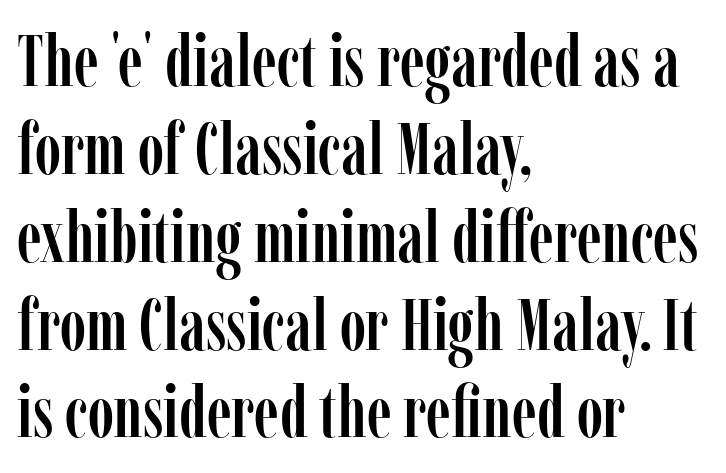
Bare-footed words on every line. Horizontal alignment here is leftward, the default for most running prose. Caption: standard tracking, unaltered. The type sits square on the baseline with zero lean.
